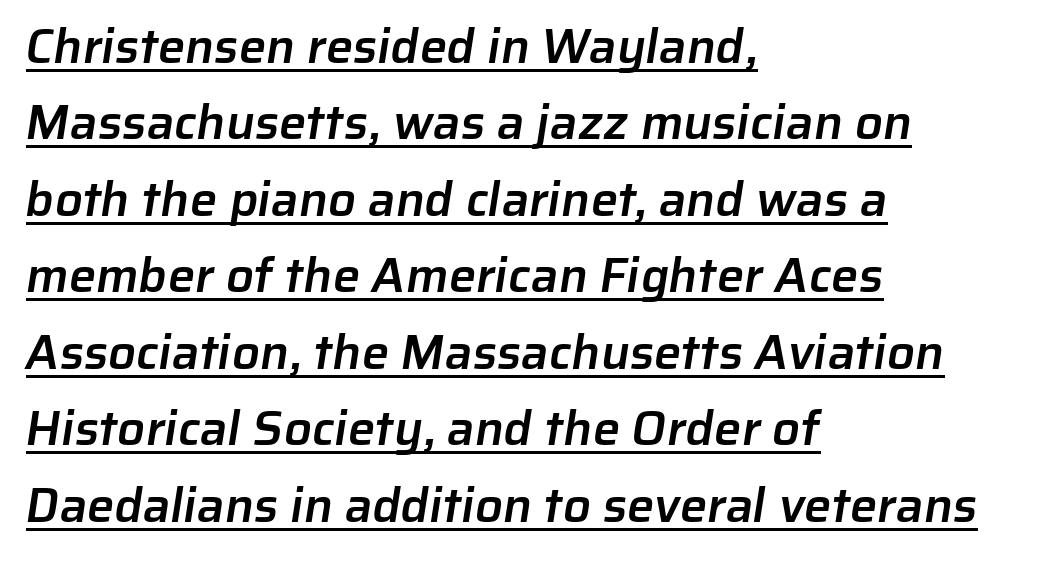
The lines in this sample share a left origin and differ only in where they stop. There is no visible air inserted between adjacent glyphs. The letters are semibold — heavier than regular but short of a full bold. The passage shown stacks its lines at a standard gap. Do the characters align in a grid? No, the font is proportional.
